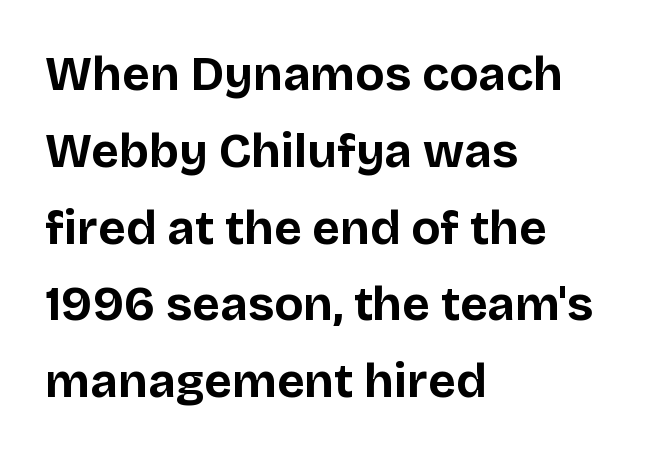
Underline: absent. Every row of glyphs begins at an identical x-position on the left. Evenly set lines give the paragraph a standard silhouette. Inter-character spacing is left at the font's built-in metrics. Stroke terminals: plain, sans-serif. It's the straight-up-and-down kind of type.
